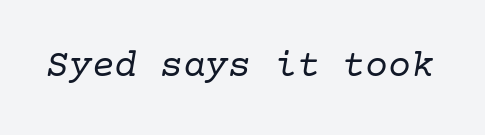
{"serif": "yes", "italic": "yes", "lean": "right", "slant_degrees": 10, "bold": "no", "weight": "regular", "width": "normal", "stroke_contrast": "low", "x_height": "medium", "underline": "no", "letter_spacing": "normal", "letter_spacing_em": 0.0, "glyph_px": 38}
